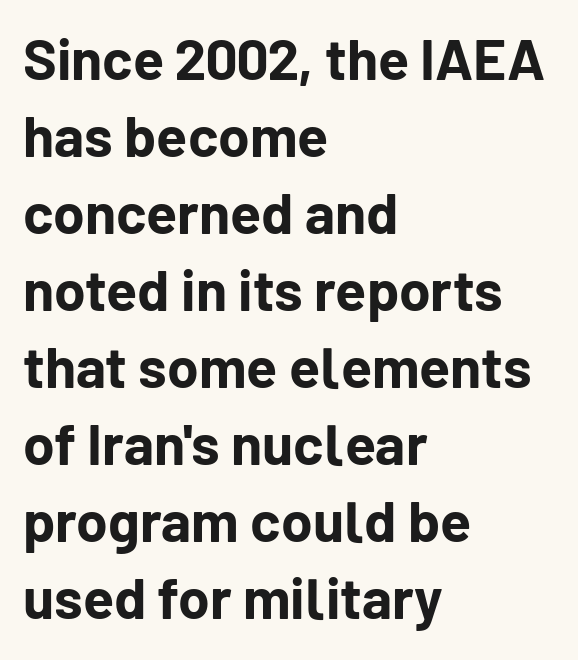
Q: Is the text bold? A: Yes.
Q: Is the text italic (slanted)? A: No, it is upright.
Q: Is the typeface a serif or a sans-serif typeface? A: Sans-serif.
Q: Is the text underlined? A: No.
Q: How is the paragraph aligned? A: Left-aligned.
Q: Is the spacing between letters normal or unusually wide? A: Normal.
Q: Is the spacing between lines tight, normal or loose? A: Normal.
Q: Width (condensed, normal, or wide)? A: Normal.
Q: Stroke contrast? A: Low.
Q: x-height? A: Medium.
Q: Monospaced? A: No.
